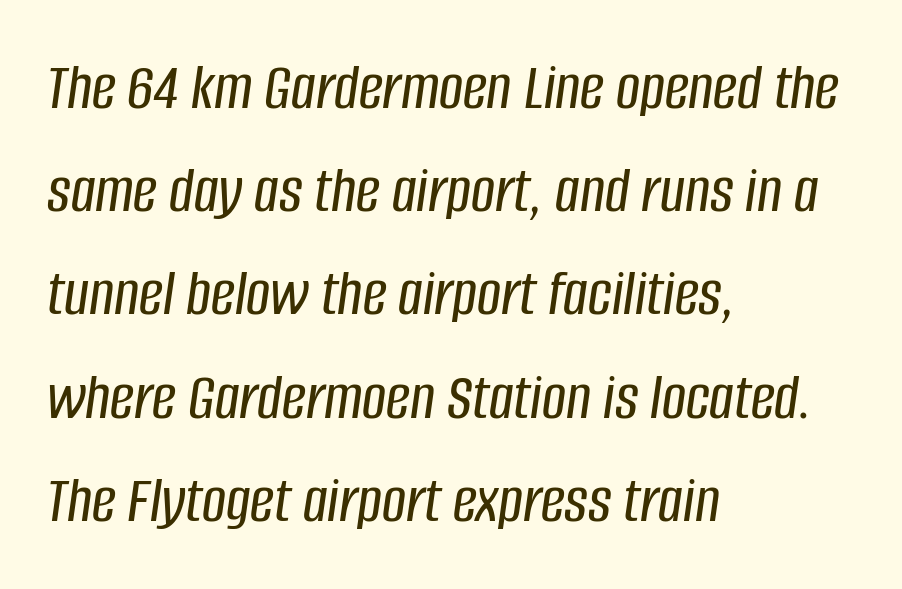
{"italic": "yes", "lean": "right", "slant_degrees": 8, "width": "condensed", "stroke_contrast": "low", "x_height": "large", "monospaced": "no", "underline": "no", "align": "left", "line_spacing": "normal", "line_spacing_ratio": 1.54, "letter_spacing": "normal", "letter_spacing_em": 0.0, "glyph_px": 67}
